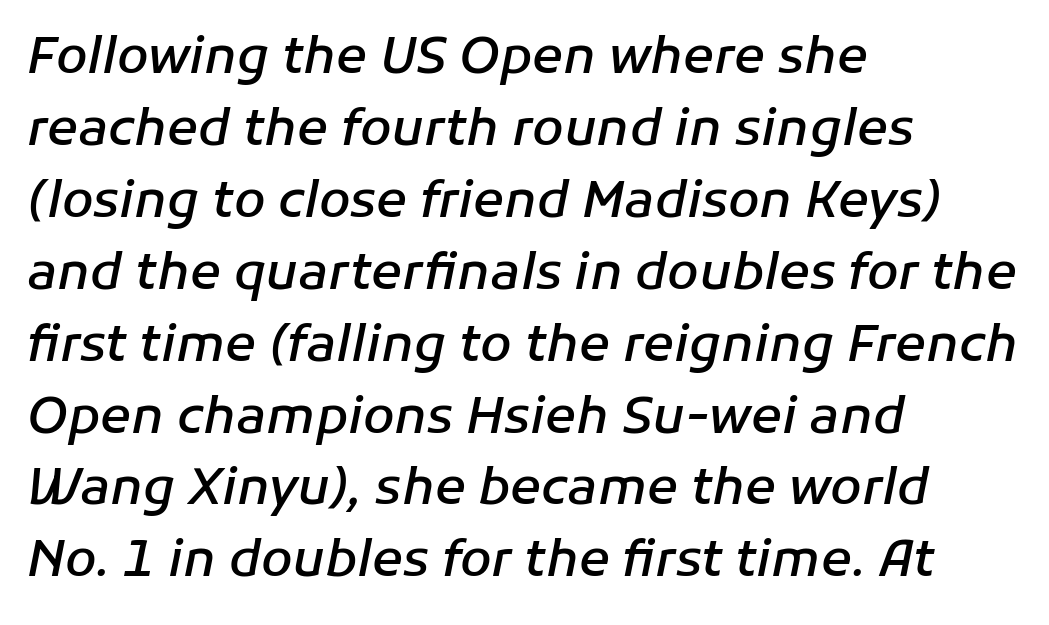
Slant detected: the letters are inclined. Think of a printed novel: that variable character pitch is what you see here. A normal amount of white space separates one row of letters from the next. The space directly below the letters is spotless. Typesetter's note: demi weight, one step under bold. The letters sit at their default tracking, neither squeezed nor spread.
